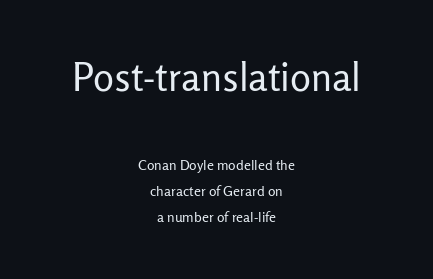
The strokes carry an ordinary text weight at most. You could call the tracking neutral — neither tight nor loose. This sample uses an upright cut, with every glyph sitting square on the baseline. Varying glyph widths throughout — classic text-font behaviour. Stroke terminals: plain, sans-serif. Notice how the passage keeps no hard edge, just a central spine.
